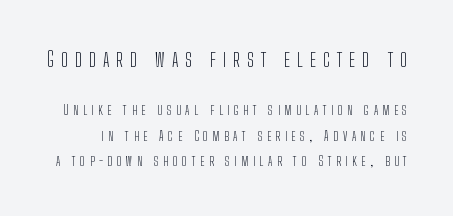
The image shows 21 px text type, upright; set line spacing 1.83x, unusually wide letter spacing (+0.33 em), not underlined; the first (top) block is 1.5x larger.
